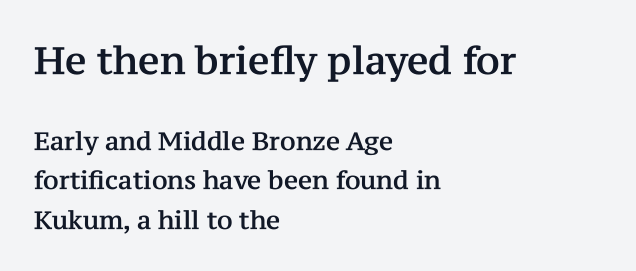
The paragraph shown leans on its left margin. What kind of face is this? One with serifs. Leading: standard. The rendering uses natural spacing where letterforms have individual widths. Every stem runs plumb, perpendicular to the baseline. Words float on clear page, feet unadorned.
